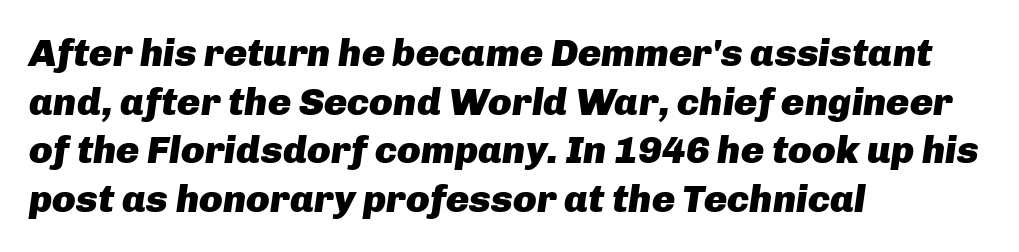
{"italic": "yes", "lean": "right", "slant_degrees": 8, "bold": "yes", "weight": "heavy", "width": "normal", "stroke_contrast": "low", "x_height": "medium", "monospaced": "no", "underline": "no", "align": "left", "line_spacing": "normal", "line_spacing_ratio": 1.25, "letter_spacing": "normal", "letter_spacing_em": 0.0, "glyph_px": 39}
